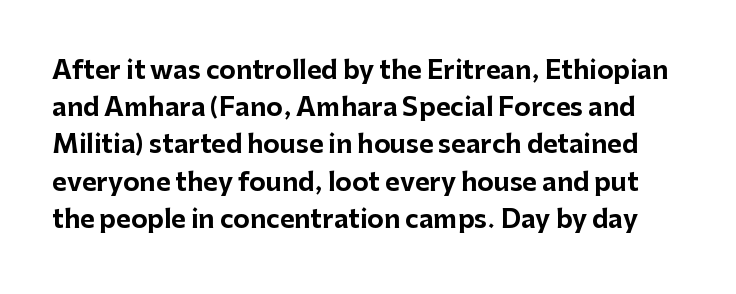
Descender tails drop into unmarked territory. These lines sit exactly where default settings would place them. The letters sit at their default tracking, neither squeezed nor spread. Typesetter's note: full bold, strokes at maximum text heaviness. The lettering holds an erect, upright posture throughout.
